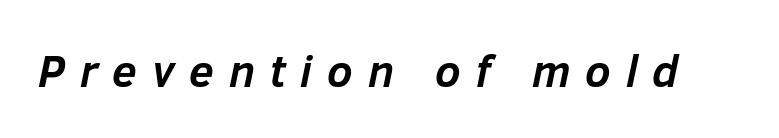
{"italic": "yes", "lean": "right", "slant_degrees": 12, "bold": "yes", "weight": "semibold", "width": "normal", "stroke_contrast": "low", "x_height": "medium", "monospaced": "no", "underline": "no", "letter_spacing": "wide", "letter_spacing_em": 0.33, "glyph_px": 45}
